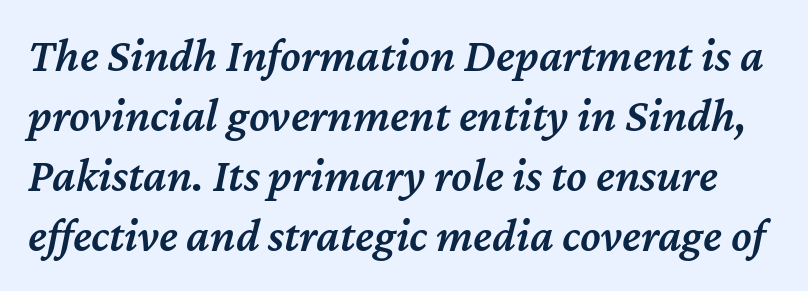
The image shows 47 px semibold type, italic (leaning right); set normal line spacing (1.28x), normal letter spacing, not underlined; medium stroke contrast and a medium x-height.
